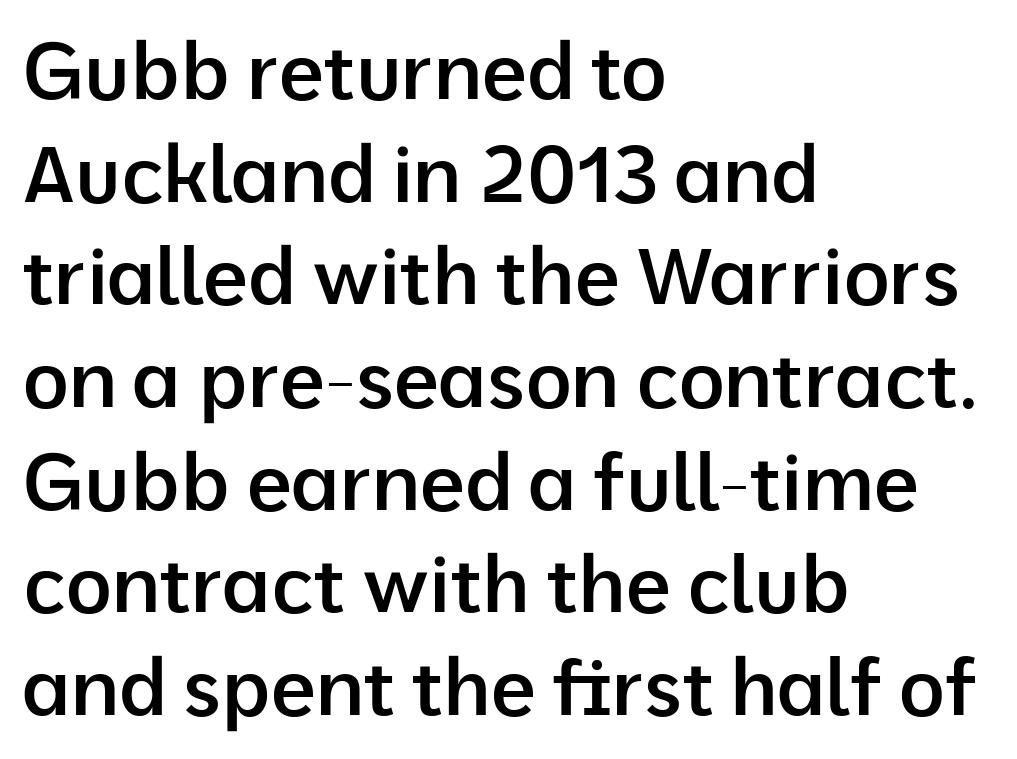
The image shows 79 px semibold sans-serif type, upright; set left-aligned, normal line spacing (1.3x), normal letter spacing, not underlined; low stroke contrast and a medium x-height.
